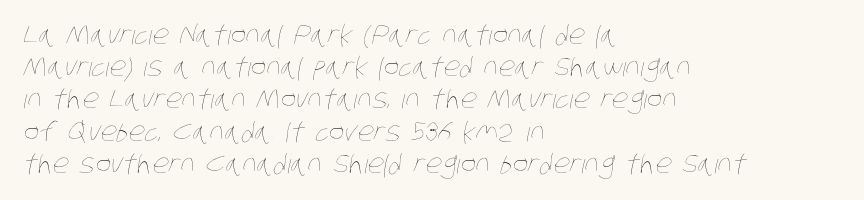
Q: Is the text bold? A: No.
Q: Is the text underlined? A: No.
Q: How is the paragraph aligned? A: Left-aligned.
Q: Is the spacing between letters normal or unusually wide? A: Normal.
